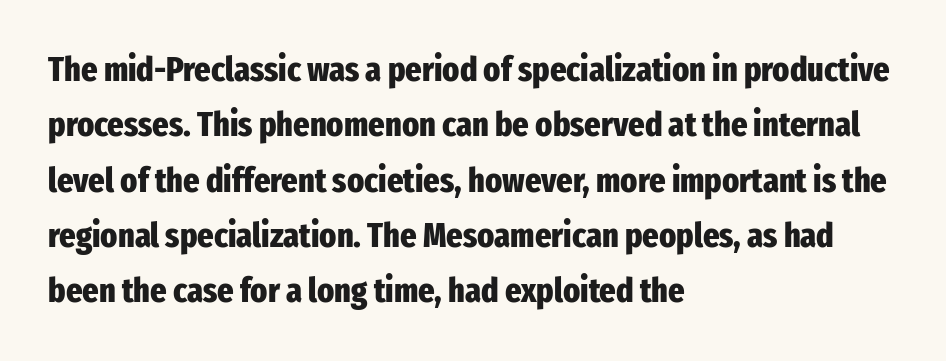
Q: Is the text bold? A: Yes.
Q: Is the text italic (slanted)? A: No, it is upright.
Q: Is the typeface a serif or a sans-serif typeface? A: Sans-serif.
Q: Is the text underlined? A: No.
Q: How is the paragraph aligned? A: Left-aligned.
Q: Is the spacing between letters normal or unusually wide? A: Normal.
Q: Is the spacing between lines tight, normal or loose? A: Normal.
Q: Width (condensed, normal, or wide)? A: Condensed.
Q: Stroke contrast? A: Low.
Q: x-height? A: Medium.
Q: Monospaced? A: No.
